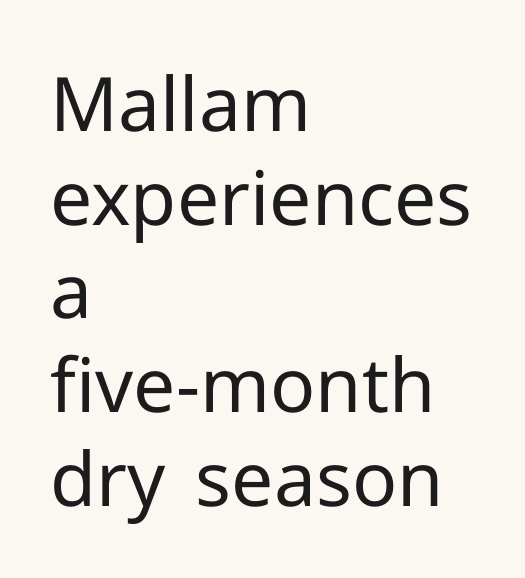
Q: Is the text bold? A: No.
Q: Is the text italic (slanted)? A: No, it is upright.
Q: Is the typeface a serif or a sans-serif typeface? A: Sans-serif.
Q: Is the text underlined? A: No.
Q: How is the paragraph aligned? A: Left-aligned.
Q: Is the spacing between letters normal or unusually wide? A: Normal.
Q: Is the spacing between lines tight, normal or loose? A: Normal.
Q: Width (condensed, normal, or wide)? A: Normal.
Q: Stroke contrast? A: Low.
Q: x-height? A: Medium.
Q: Monospaced? A: No.
